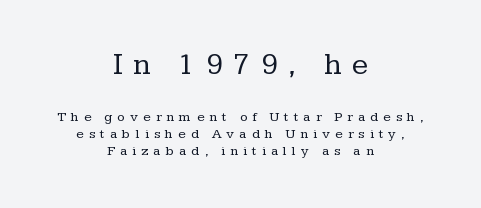
{"serif": "yes", "italic": "no", "bold": "no", "weight": "regular", "width": "normal", "stroke_contrast": "low", "x_height": "medium", "monospaced": "no", "underline": "no", "align": "center", "line_spacing_ratio": 1.23, "letter_spacing": "wide", "letter_spacing_em": 0.36, "larger_block": "first", "size_ratio": 2.14, "glyph_px": 30}
